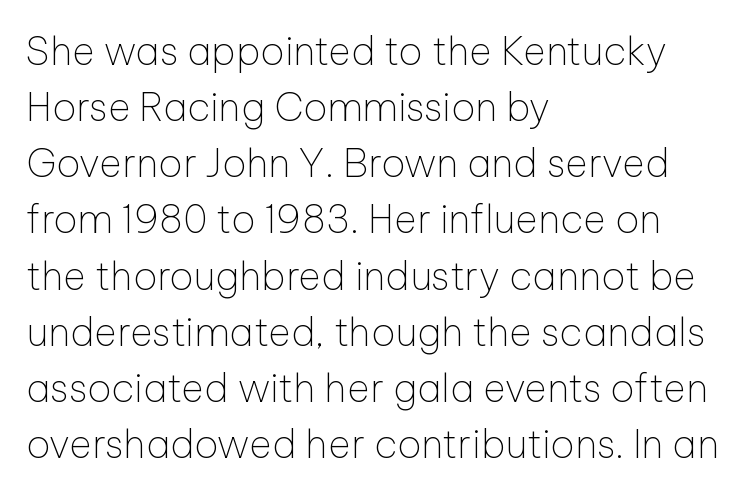
{"serif": "no", "italic": "no", "bold": "no", "weight": "thin", "width": "normal", "stroke_contrast": "low", "x_height": "medium", "monospaced": "no", "underline": "no", "align": "left", "line_spacing": "normal", "line_spacing_ratio": 1.44, "letter_spacing": "normal", "letter_spacing_em": 0.0, "glyph_px": 39}
